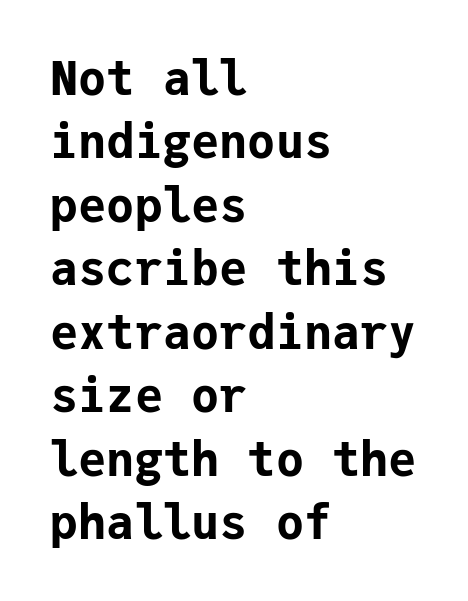
One glance says typical: line gaps are just what's usual. In terms of posture, this sample is upright. How are the letters spaced? Ordinarily, with no added tracking. Each line starts at the same left margin while the right side varies. Weight check: bold — yes, fully. Underlining? Definitely not there.
